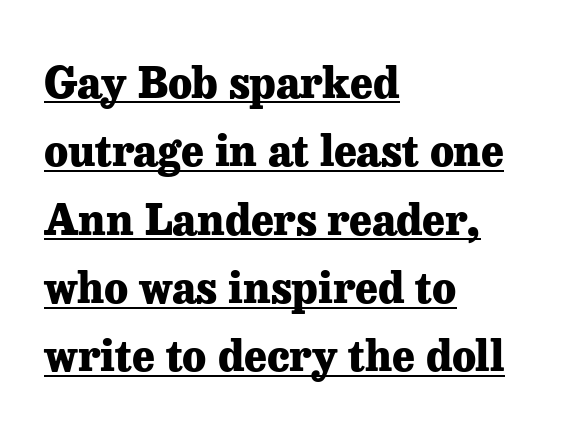
Q: Is the text bold? A: Yes.
Q: Is the text italic (slanted)? A: No, it is upright.
Q: Is the typeface a serif or a sans-serif typeface? A: Serif.
Q: Is the text underlined? A: Yes.
Q: How is the paragraph aligned? A: Left-aligned.
Q: Is the spacing between letters normal or unusually wide? A: Normal.
Q: Is the spacing between lines tight, normal or loose? A: Normal.
Q: Width (condensed, normal, or wide)? A: Normal.
Q: Stroke contrast? A: Low.
Q: x-height? A: Medium.
Q: Monospaced? A: No.
